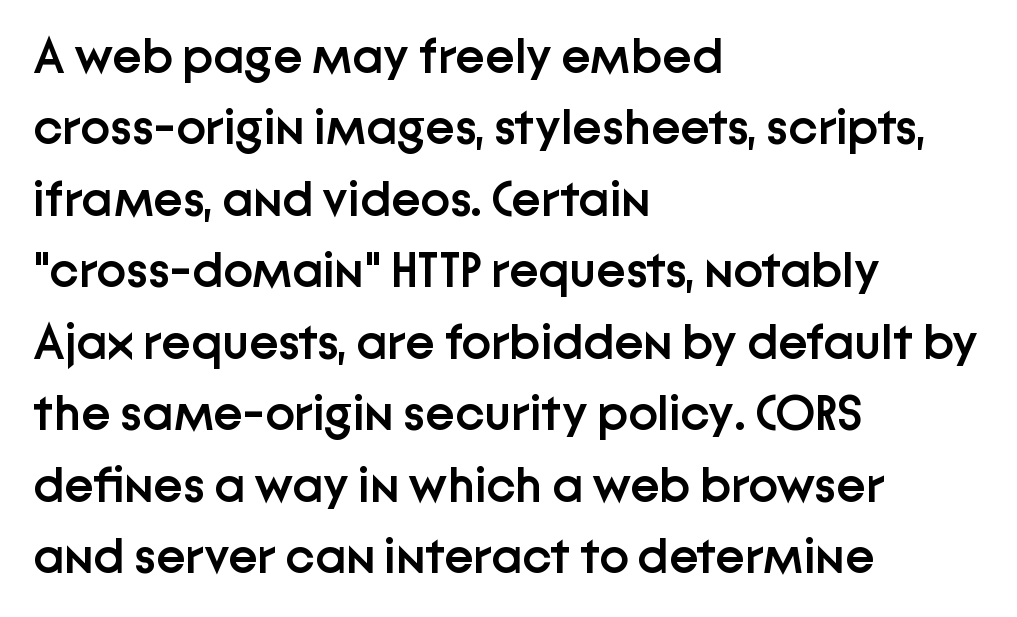
Q: Is the text bold? A: Semi-bold.
Q: Is the text italic (slanted)? A: No, it is upright.
Q: Is the typeface a serif or a sans-serif typeface? A: Sans-serif.
Q: Is the text underlined? A: No.
Q: How is the paragraph aligned? A: Left-aligned.
Q: Is the spacing between letters normal or unusually wide? A: Normal.
Q: Is the spacing between lines tight, normal or loose? A: Normal.
Q: Width (condensed, normal, or wide)? A: Normal.
Q: Stroke contrast? A: Low.
Q: x-height? A: Medium.
Q: Monospaced? A: No.
